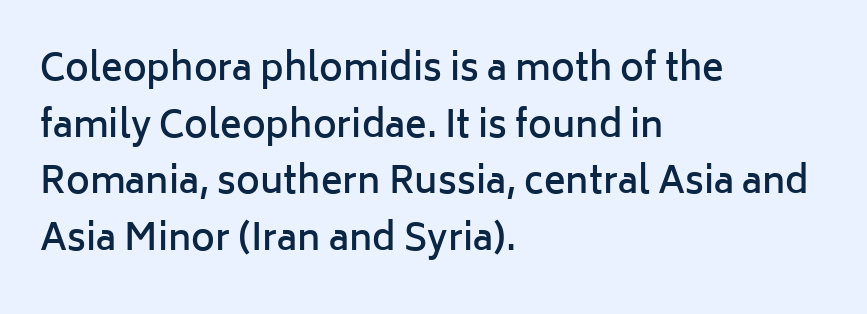
Q: Is the text bold? A: Semi-bold.
Q: Is the text italic (slanted)? A: No, it is upright.
Q: Is the typeface a serif or a sans-serif typeface? A: Sans-serif.
Q: Is the text underlined? A: No.
Q: How is the paragraph aligned? A: Left-aligned.
Q: Is the spacing between letters normal or unusually wide? A: Normal.
Q: Is the spacing between lines tight, normal or loose? A: Normal.
Q: Width (condensed, normal, or wide)? A: Normal.
Q: Stroke contrast? A: Low.
Q: x-height? A: Medium.
Q: Monospaced? A: No.
